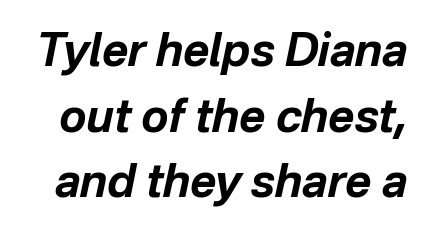
The image shows 45 px bold type, italic (leaning right); set normal line spacing (1.46x), normal letter spacing, not underlined; low stroke contrast and a medium x-height.
